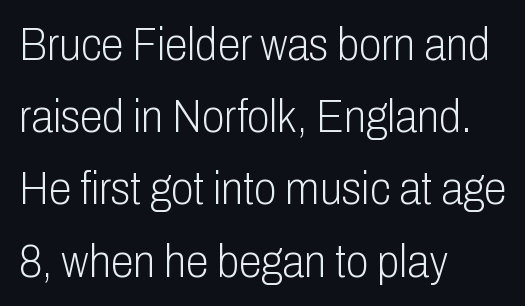
The image shows 46 px light, condensed sans-serif type, upright; set left-aligned, normal line spacing (1.57x), normal letter spacing, not underlined; low stroke contrast and a medium x-height.
